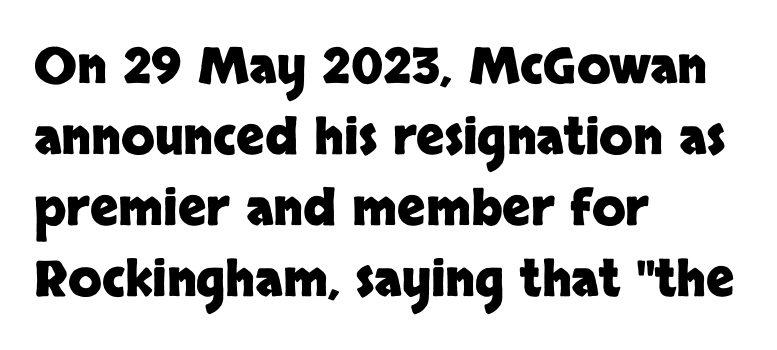
Q: Is the text bold? A: Yes.
Q: Is the text italic (slanted)? A: No, it is upright.
Q: Is the typeface a serif or a sans-serif typeface? A: Sans-serif.
Q: Is the text underlined? A: No.
Q: How is the paragraph aligned? A: Left-aligned.
Q: Is the spacing between letters normal or unusually wide? A: Normal.
Q: Is the spacing between lines tight, normal or loose? A: Normal.
Q: Width (condensed, normal, or wide)? A: Normal.
Q: Stroke contrast? A: Low.
Q: x-height? A: Large.
Q: Monospaced? A: No.
